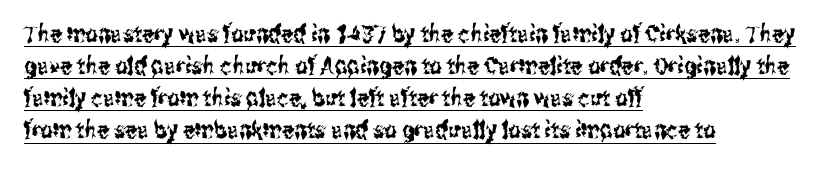
{"italic": "no", "underline": "yes", "align": "left", "line_spacing": "normal", "line_spacing_ratio": 1.34, "letter_spacing": "normal", "letter_spacing_em": 0.0, "glyph_px": 24}
